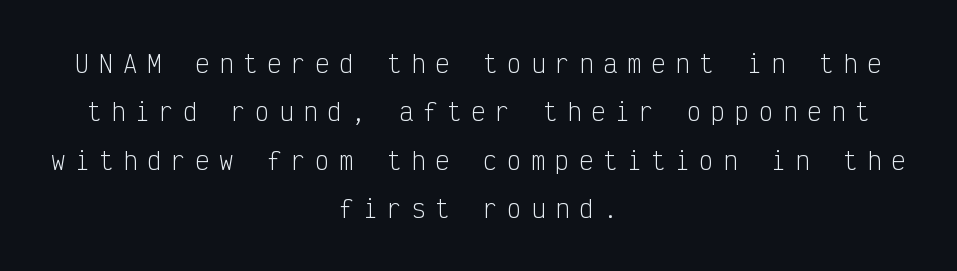
The image shows 24 px text type, upright; set centered, loose line spacing (2.02x), unusually wide letter spacing (+0.4 em), not underlined.
